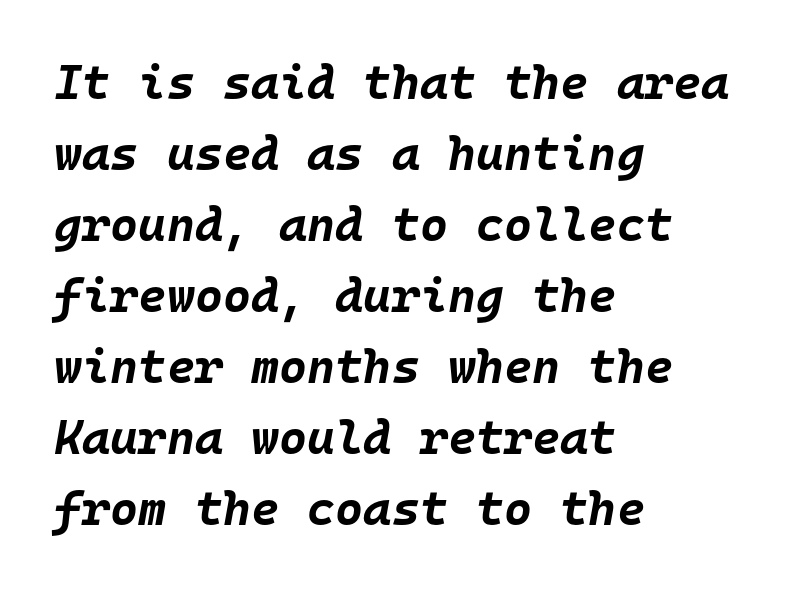
The image shows 48 px bold type, italic (leaning right), monospaced; set left-aligned, normal line spacing (1.48x), normal letter spacing, not underlined; low stroke contrast and a large x-height.
